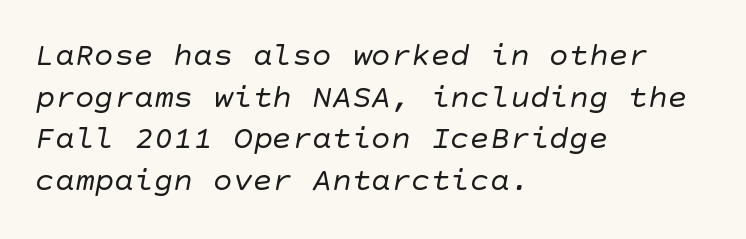
The image shows 33 px regular-weight sans-serif type; set left-aligned, normal line spacing (1.26x), normal letter spacing, not underlined; low stroke contrast and a large x-height.
